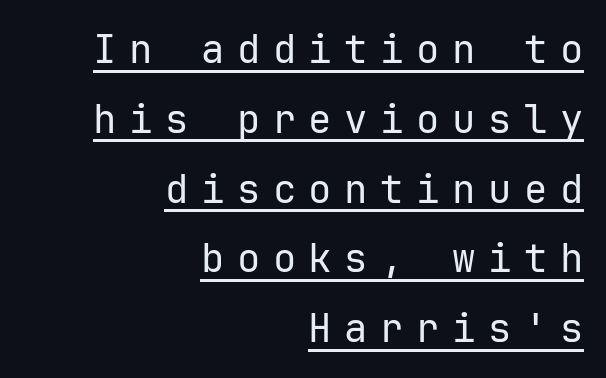
Check where the strokes stop: nothing finishes them off — pure sans. If you drew a ruler down the right edge, every line would touch it. The gaps between neighbouring characters are conspicuously large. The string is rendered with underlining switched on.
